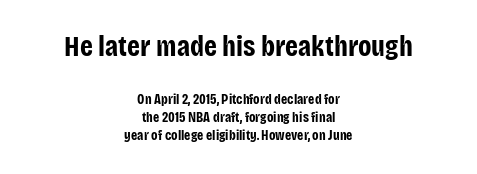
Q: Is the text bold? A: Yes.
Q: Is the text italic (slanted)? A: No, it is upright.
Q: Is the typeface a serif or a sans-serif typeface? A: Sans-serif.
Q: Is the text underlined? A: No.
Q: How is the paragraph aligned? A: Centered.
Q: Is the spacing between letters normal or unusually wide? A: Normal.
Q: Is the spacing between lines tight, normal or loose? A: Normal.
Q: Which block of text is set in a larger size, the first (top) or the second (bottom)? A: The first (top) one.
Q: Width (condensed, normal, or wide)? A: Condensed.
Q: Stroke contrast? A: Low.
Q: x-height? A: Large.
Q: Monospaced? A: No.
